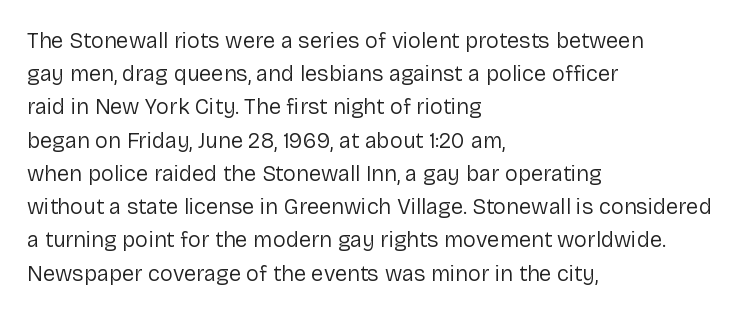
The image shows 22 px text type, upright; set left-aligned, normal line spacing (1.51x), normal letter spacing, not underlined.
